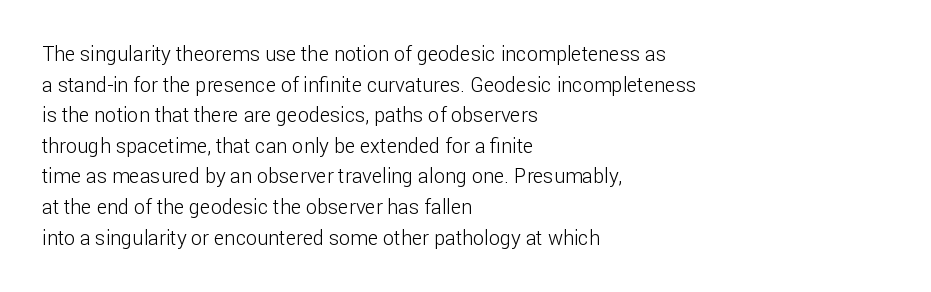
If you drew a line through each stem, it would be perfectly vertical. Students, observe: this is what conventionally led text looks like. Alignment: flush left. Decoration check: the copy has no underline.
